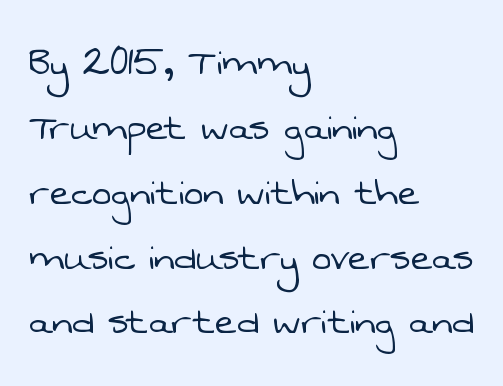
Q: Is the text bold? A: No.
Q: Is the typeface a serif or a sans-serif typeface? A: Sans-serif.
Q: Is the text underlined? A: No.
Q: How is the paragraph aligned? A: Left-aligned.
Q: Is the spacing between letters normal or unusually wide? A: Normal.
Q: Is the spacing between lines tight, normal or loose? A: Normal.
Q: Width (condensed, normal, or wide)? A: Normal.
Q: Stroke contrast? A: Low.
Q: x-height? A: Medium.
Q: Monospaced? A: No.
